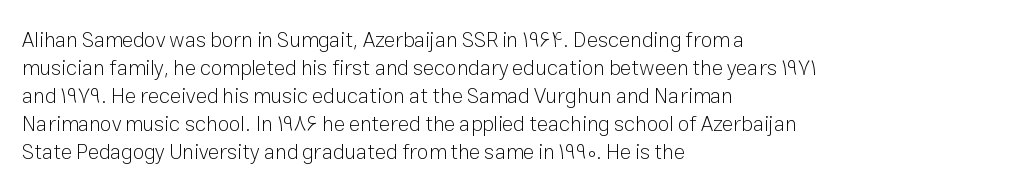
Q: Is the text bold? A: No.
Q: Is the text italic (slanted)? A: No, it is upright.
Q: Is the text underlined? A: No.
Q: How is the paragraph aligned? A: Left-aligned.
Q: Is the spacing between letters normal or unusually wide? A: Normal.
Q: Is the spacing between lines tight, normal or loose? A: Normal.
